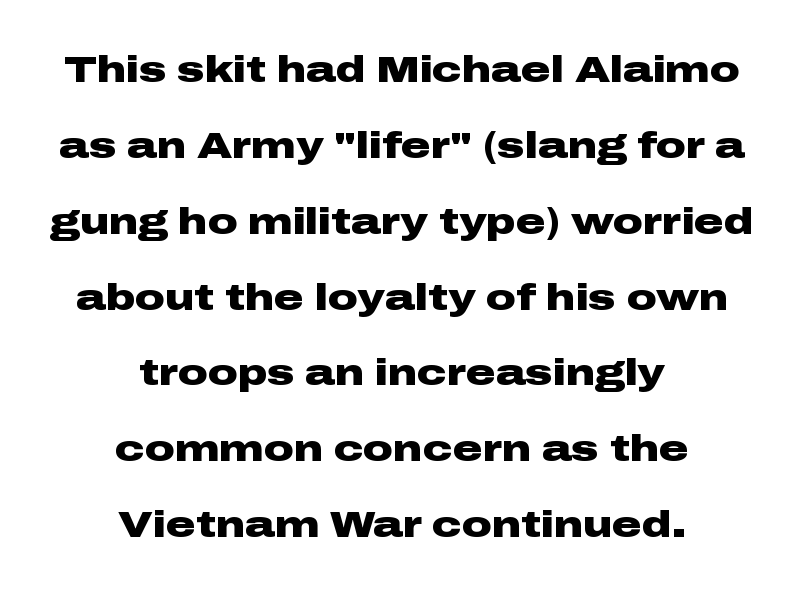
Line starts and ends both wander, symmetrically. Each new line begins a long way beneath the previous one. Nothing sits at the stroke ends, so this counts as sans-serif. Nope, not italic — everything's standing straight.
